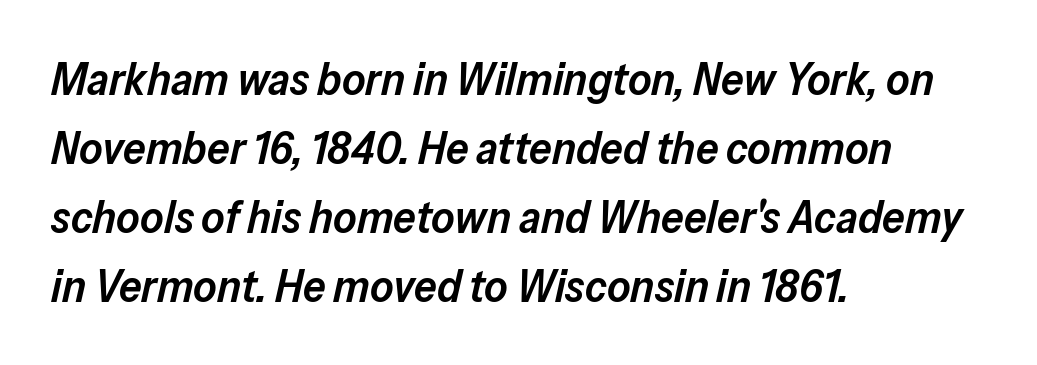
Q: Is the text bold? A: Semi-bold.
Q: Is the text italic (slanted)? A: Yes, it leans right by about 13 degrees.
Q: Is the text underlined? A: No.
Q: How is the paragraph aligned? A: Left-aligned.
Q: Is the spacing between letters normal or unusually wide? A: Normal.
Q: Is the spacing between lines tight, normal or loose? A: Normal.
Q: Width (condensed, normal, or wide)? A: Normal.
Q: Stroke contrast? A: Low.
Q: x-height? A: Medium.
Q: Monospaced? A: No.
